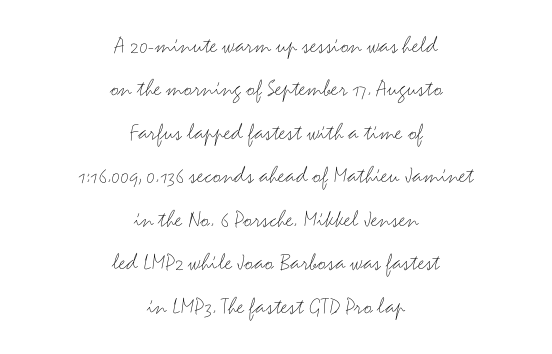
Compared with a flush-left layout, this one balances lines on the center instead. Letter spacing: default. A clean baseline with only descenders dipping below it. Heaviness? Minimal to ordinary, like unemphasized prose.
